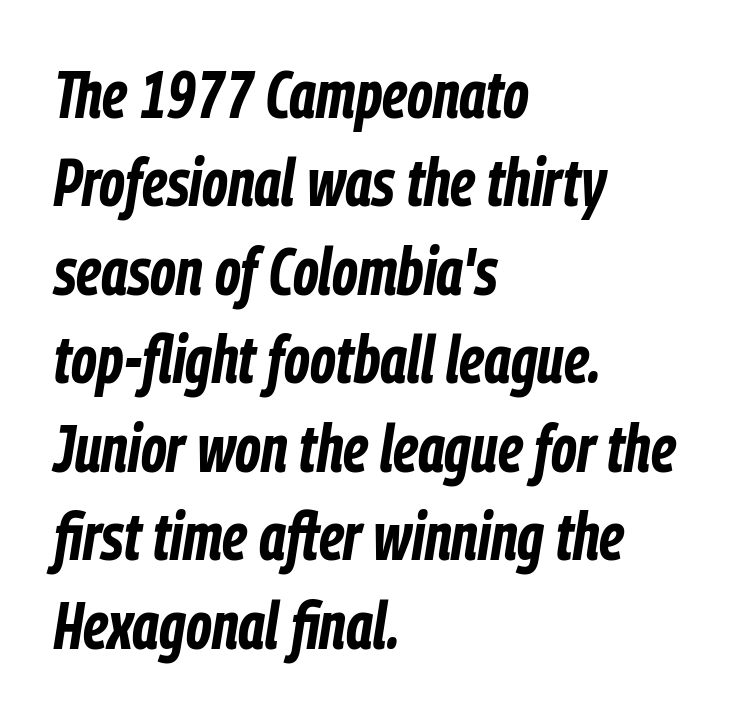
{"italic": "yes", "lean": "right", "slant_degrees": 9, "bold": "yes", "weight": "bold", "width": "condensed", "stroke_contrast": "low", "x_height": "medium", "monospaced": "no", "underline": "no", "align": "left", "line_spacing": "normal", "line_spacing_ratio": 1.34, "letter_spacing": "normal", "letter_spacing_em": 0.0, "glyph_px": 66}
